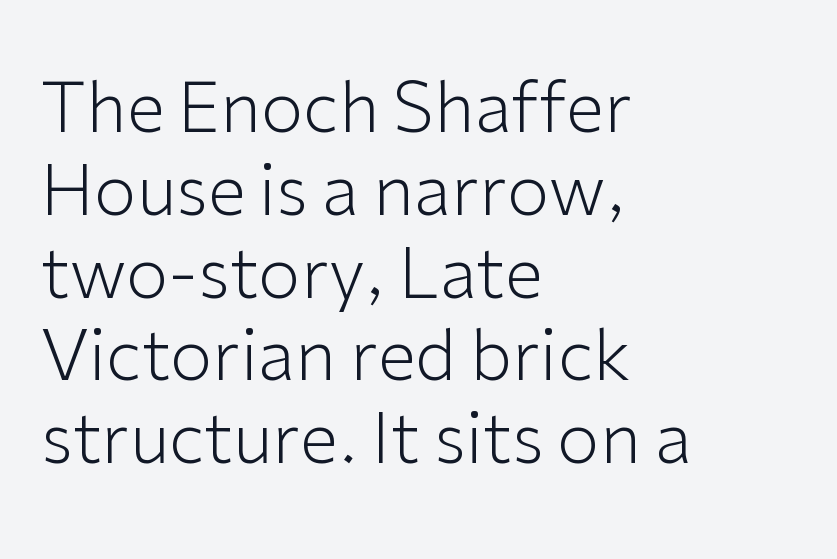
Honestly, the letter spacing is just normal — you wouldn't notice it. Bare-footed words on every line. A classic flush-left, rag-right setting is used for this passage. Each stroke keeps to a modest, everyday thickness or less. I'd call this a sans setting — the letters go barefoot. This is the regular roman posture of the typeface.
